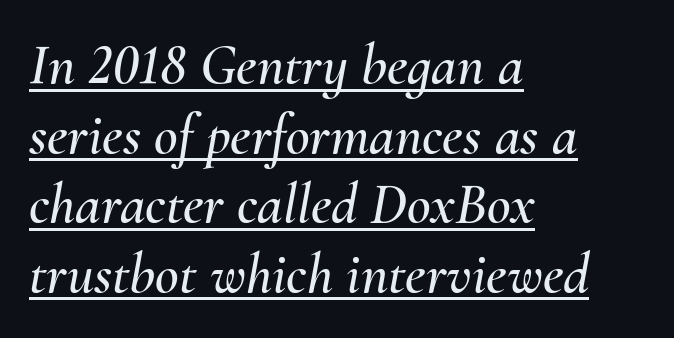
{"italic": "yes", "lean": "right", "slant_degrees": 10, "width": "normal", "stroke_contrast": "medium", "x_height": "small", "monospaced": "no", "underline": "yes", "align": "left", "line_spacing_ratio": 1.2, "letter_spacing": "normal", "letter_spacing_em": 0.0, "glyph_px": 58}
